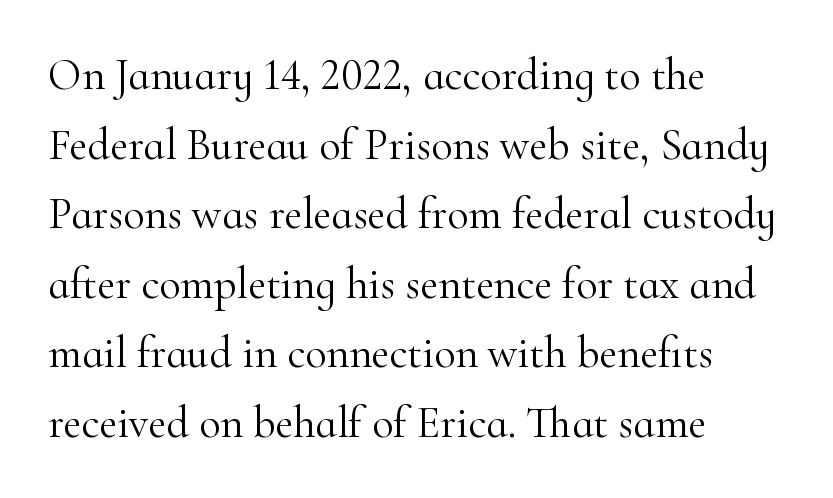
{"serif": "yes", "italic": "no", "bold": "no", "weight": "light", "width": "normal", "stroke_contrast": "high", "x_height": "small", "monospaced": "no", "underline": "no", "align": "left", "line_spacing": "normal", "line_spacing_ratio": 1.58, "letter_spacing": "normal", "letter_spacing_em": 0.0, "glyph_px": 44}
